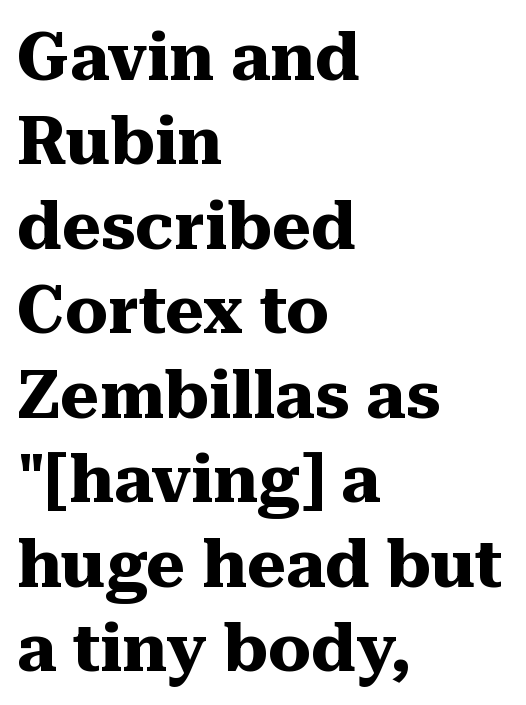
The image shows 67 px heavy serif type, upright; set left-aligned, normal line spacing (1.26x), normal letter spacing, not underlined; medium stroke contrast and a medium x-height.
